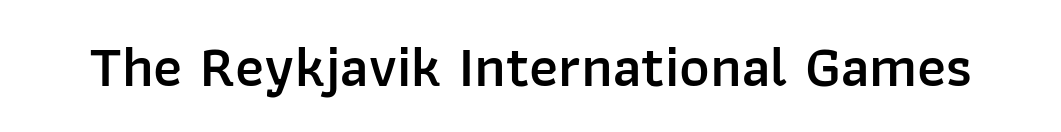
The image shows 58 px semibold sans-serif type, upright; set normal letter spacing, not underlined; low stroke contrast and a medium x-height.
